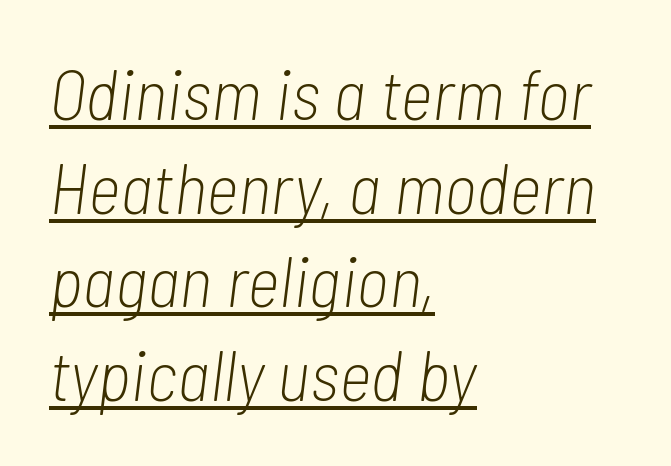
The line-height multiplier appears to be the usual default. The face looks like a standard text weight, possibly lighter. Between one letter and the next there's only the usual sliver of space. Character widths vary here, with narrow letters taking less room than wide ones. This is underlined copy, the kind a proofreader might mark for attention.
